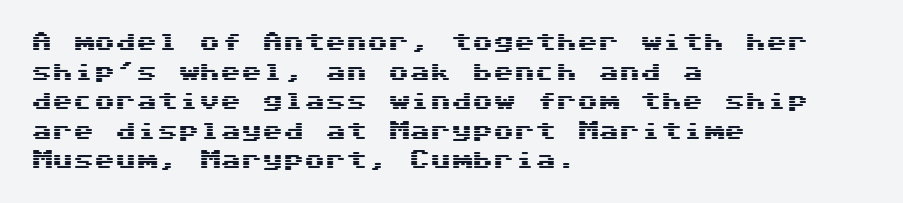
Q: Is the text italic (slanted)? A: No, it is upright.
Q: Is the text underlined? A: No.
Q: How is the paragraph aligned? A: Left-aligned.
Q: Is the spacing between letters normal or unusually wide? A: Normal.
Q: Is the spacing between lines tight, normal or loose? A: Normal.
